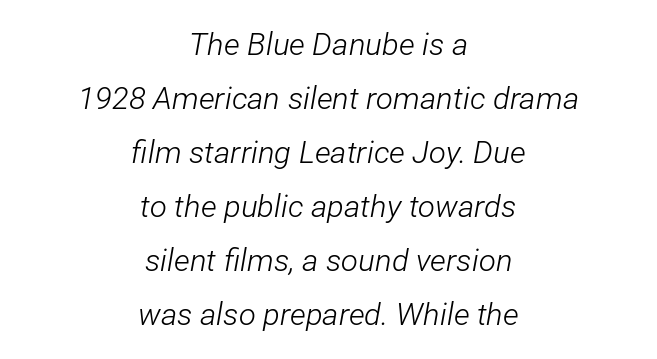
{"italic": "yes", "lean": "right", "slant_degrees": 12, "bold": "no", "weight": "light", "width": "condensed", "stroke_contrast": "low", "x_height": "medium", "monospaced": "no", "underline": "no", "align": "center", "line_spacing_ratio": 1.74, "letter_spacing": "normal", "letter_spacing_em": 0.0, "glyph_px": 31}
